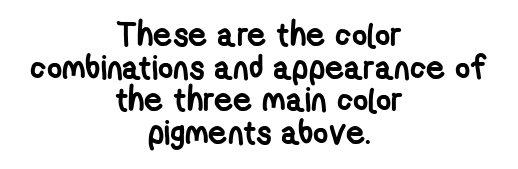
The image shows 33 px semibold, condensed sans-serif type; set centered, tight line spacing (0.99x), normal letter spacing, not underlined; low stroke contrast and a medium x-height.
